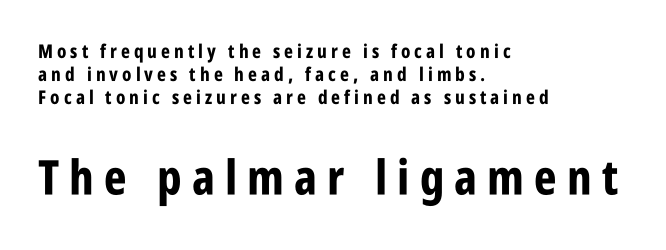
The image shows 48 px bold, condensed sans-serif type, upright; set left-aligned, line spacing 1.2x, unusually wide letter spacing (+0.21 em), not underlined; the second (bottom) block is 2.53x larger; low stroke contrast and a large x-height.
